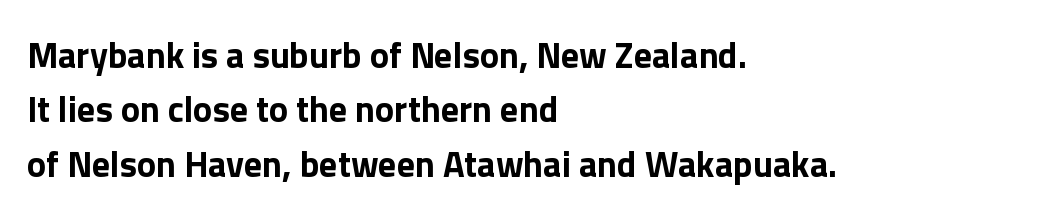
{"serif": "no", "italic": "no", "bold": "yes", "weight": "bold", "width": "normal", "x_height": "medium", "monospaced": "no", "underline": "no", "align": "left", "line_spacing": "normal", "line_spacing_ratio": 1.51, "letter_spacing": "normal", "letter_spacing_em": 0.0, "glyph_px": 36}
